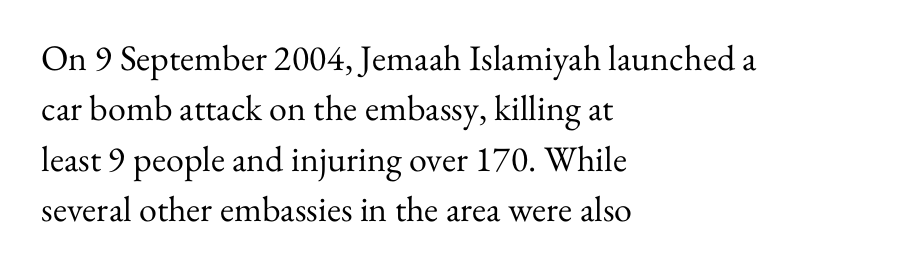
The image shows 36 px regular-weight serif type, upright; set left-aligned, normal line spacing (1.4x), normal letter spacing, not underlined; medium stroke contrast and a small x-height.
